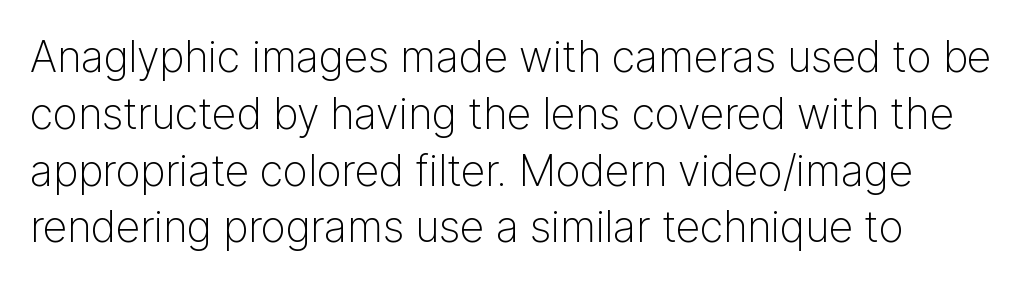
{"serif": "no", "italic": "no", "bold": "no", "weight": "light", "width": "normal", "stroke_contrast": "low", "x_height": "medium", "monospaced": "no", "underline": "no", "align": "left", "line_spacing": "normal", "line_spacing_ratio": 1.32, "letter_spacing": "normal", "letter_spacing_em": 0.0, "glyph_px": 43}
